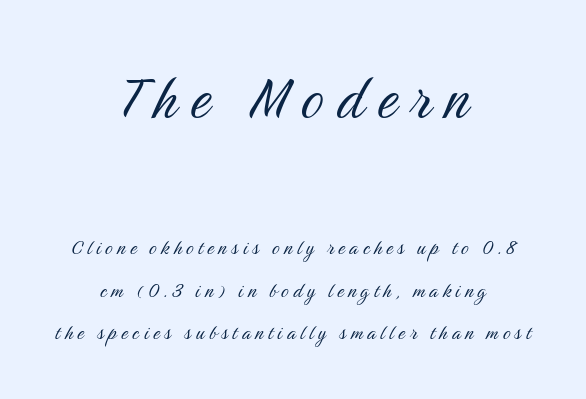
Summary of weight: not heavy and not bold. The rendering uses natural spacing where letterforms have individual widths. Check the space under the baseline: it is left empty. These lines are centered, leaving both edges ragged. You get the large type first, then a drop to smaller type.
